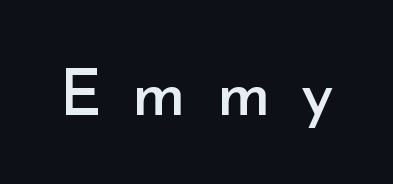
Q: Is the text bold? A: No.
Q: Is the text italic (slanted)? A: No, it is upright.
Q: Is the typeface a serif or a sans-serif typeface? A: Sans-serif.
Q: Is the text underlined? A: No.
Q: Is the spacing between letters normal or unusually wide? A: Unusually wide.
Q: Width (condensed, normal, or wide)? A: Normal.
Q: Stroke contrast? A: Low.
Q: x-height? A: Small.
Q: Monospaced? A: No.
